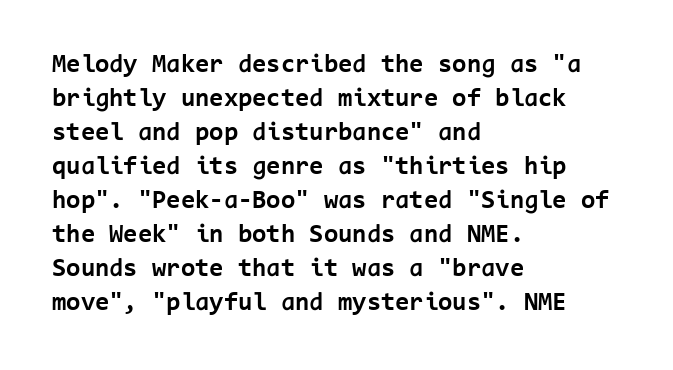
{"italic": "no", "bold": "yes", "underline": "no", "align": "left", "line_spacing": "normal", "line_spacing_ratio": 1.31, "letter_spacing": "normal", "letter_spacing_em": 0.0, "glyph_px": 26}
